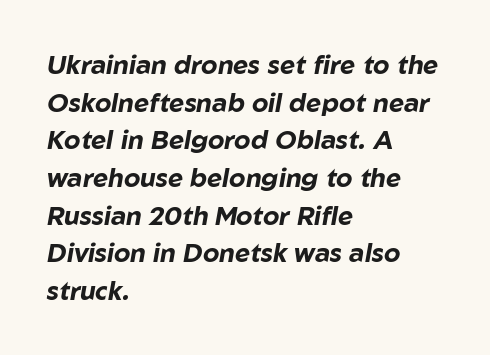
These lines were composed using italics. Is there much room between lines? A standard amount, neither cramped nor airy. The glyphs have the mass of a bold cut. Inter-character spacing is left at the font's built-in metrics. The paragraph has a hard left edge and a soft right edge.
